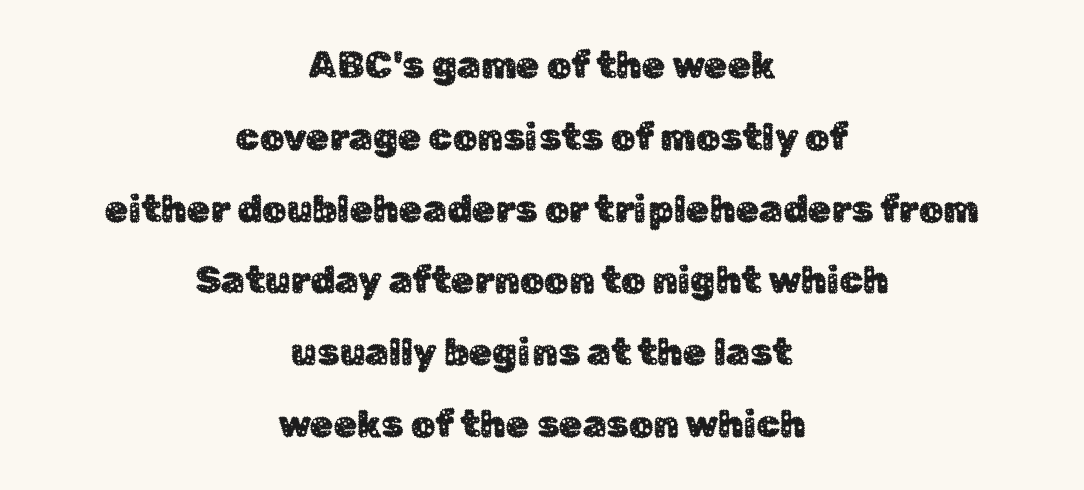
{"serif": "no", "italic": "no", "width": "normal", "stroke_contrast": "low", "x_height": "medium", "monospaced": "no", "underline": "no", "align": "center", "line_spacing_ratio": 1.89, "letter_spacing": "normal", "letter_spacing_em": 0.0, "glyph_px": 38}
